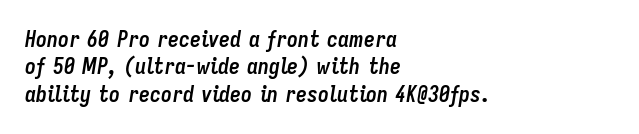
The image shows 22 px bold type, italic (leaning right); set left-aligned, line spacing 1.24x, normal letter spacing, not underlined.
